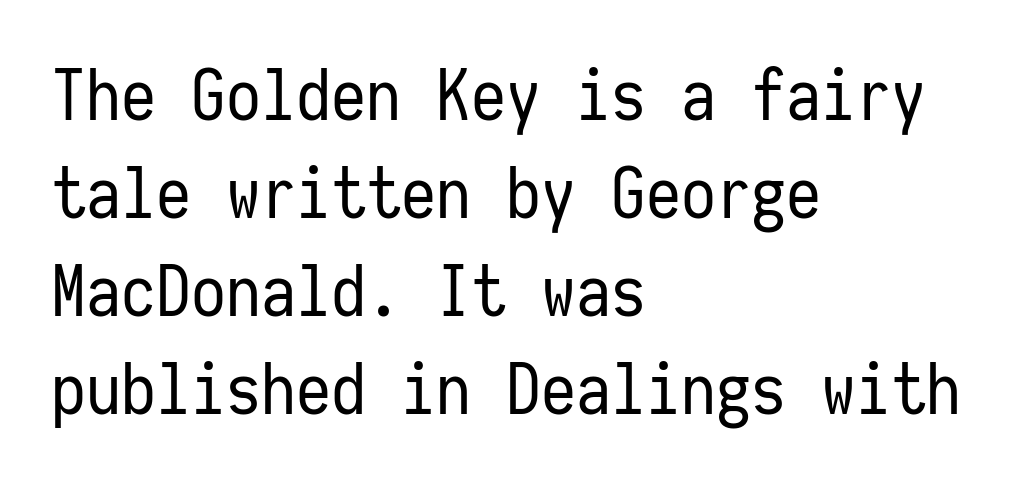
{"serif": "no", "italic": "no", "bold": "no", "weight": "regular", "width": "condensed", "stroke_contrast": "low", "x_height": "medium", "monospaced": "yes", "underline": "no", "align": "left", "line_spacing": "normal", "line_spacing_ratio": 1.4, "letter_spacing": "normal", "letter_spacing_em": 0.0, "glyph_px": 70}
